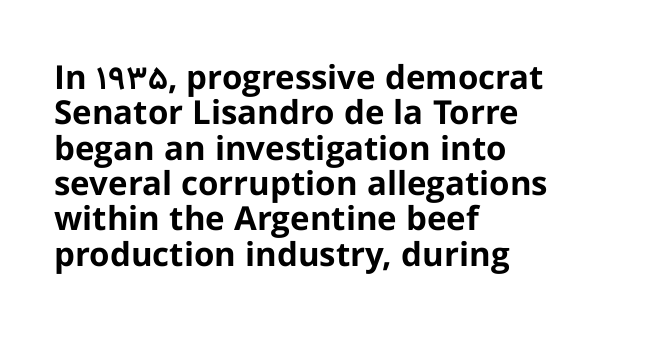
{"serif": "no", "italic": "no", "bold": "yes", "weight": "bold", "width": "normal", "stroke_contrast": "low", "x_height": "medium", "monospaced": "no", "underline": "no", "align": "left", "line_spacing": "tight", "line_spacing_ratio": 1.07, "letter_spacing": "normal", "letter_spacing_em": 0.0, "glyph_px": 33}
